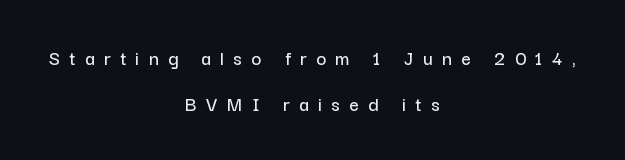
Substantial extra tracking has been applied to these lines. Regarding leading, the lines here are spaced well apart. Posture: straight, roman, zero tilt. Reading down the block, each line starts at a different indent, mirrored at its end.
